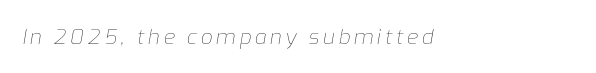
If you drew a line through each stem, it would be angled. Weight: not bold — regular or lighter. Horizontally, the lines are justified to the leading edge only. A clean baseline with only descenders dipping below it.
